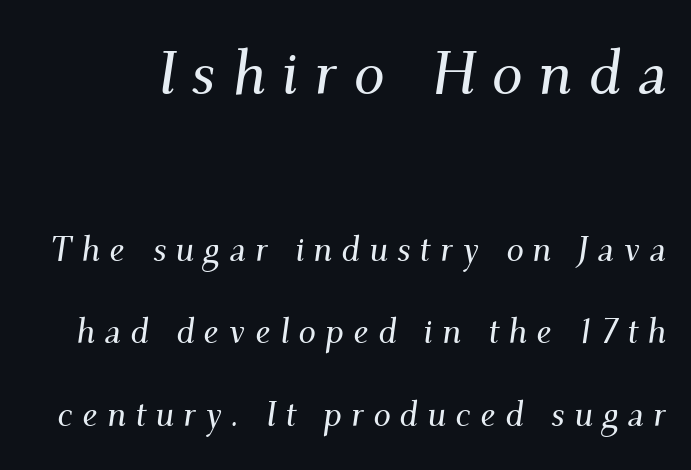
Q: Is the text italic (slanted)? A: Yes, it leans right by about 9 degrees.
Q: Is the typeface a serif or a sans-serif typeface? A: Serif.
Q: Is the text underlined? A: No.
Q: Is the spacing between letters normal or unusually wide? A: Unusually wide.
Q: Is the spacing between lines tight, normal or loose? A: Loose.
Q: Which block of text is set in a larger size, the first (top) or the second (bottom)? A: The first (top) one.
Q: Width (condensed, normal, or wide)? A: Normal.
Q: Stroke contrast? A: Medium.
Q: x-height? A: Small.
Q: Monospaced? A: No.
